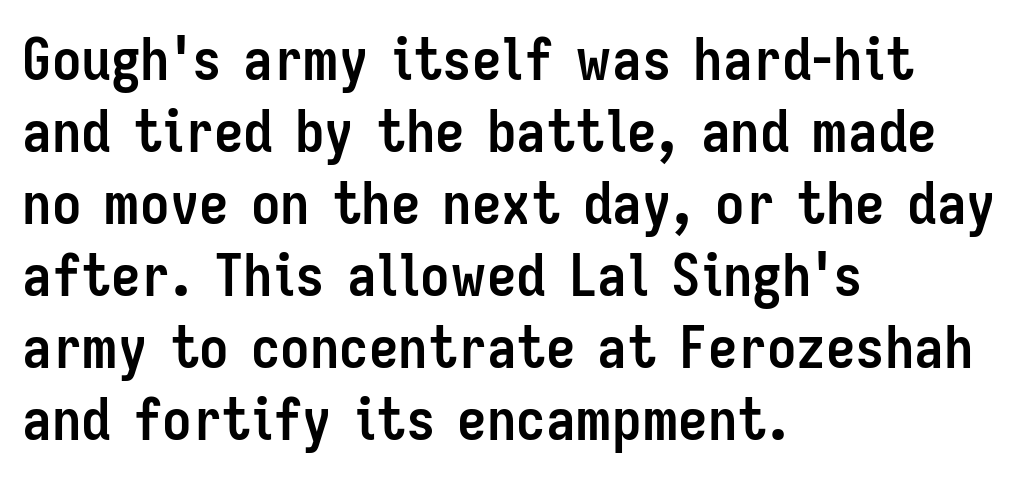
The image shows 59 px semibold, condensed sans-serif type, upright; set left-aligned, line spacing 1.22x, normal letter spacing, not underlined; low stroke contrast and a medium x-height.
